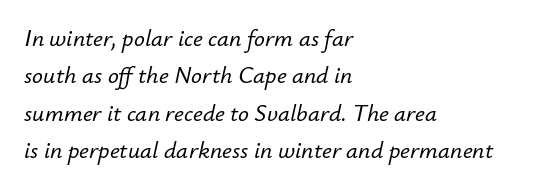
The image shows 24 px text type, italic (leaning right); set left-aligned, normal line spacing (1.56x), normal letter spacing, not underlined.
